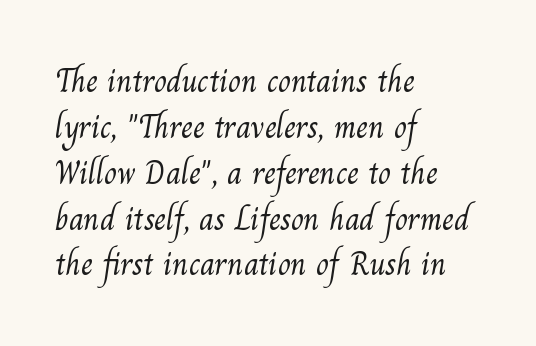
Leading: standard. A typesetter would call this proportional, since set widths differ per character. Regarding serifs, this sample has them. The specimen omits any rule beneath the text block's lines.
